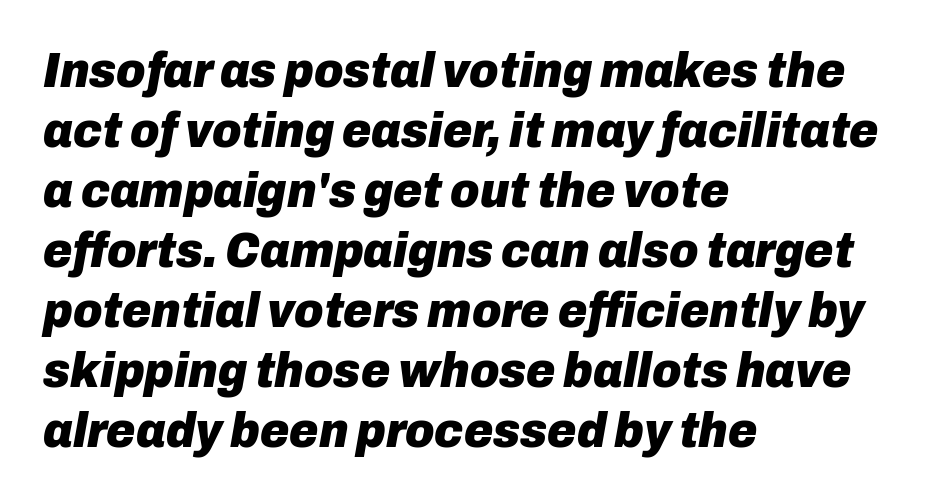
Which margin do the lines hug? The left one — the right edge is uneven. Unmarked baselines from the first word to the last. Tracking value appears to be zero — textbook default spacing. The lettering tilts uniformly, giving the passage an italic look. Looks like regular typesetting: each glyph gets only the width it needs.
